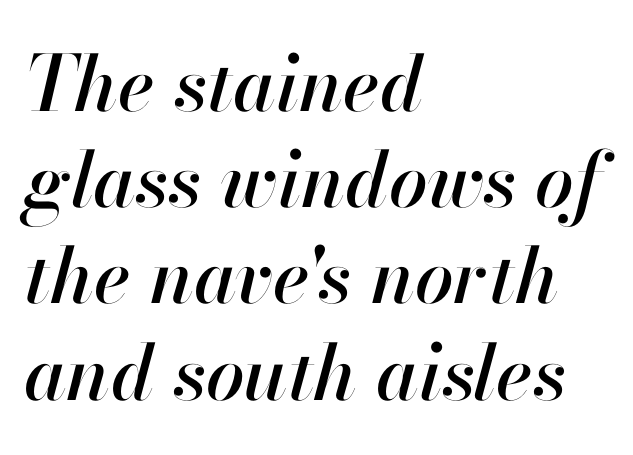
Look at the tracking — it's just the regular setting, nothing added. The face used here is proportionally spaced, like ordinary book or web type. Lines of text with bare space underneath. The face used here has a pronounced slope to its letters. The compositor pushed each line to the left boundary.
